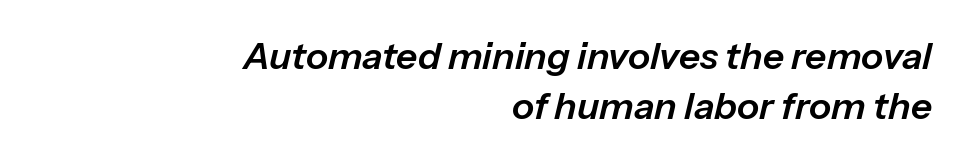
Q: Is the text italic (slanted)? A: Yes, it leans right by about 13 degrees.
Q: Is the text underlined? A: No.
Q: How is the paragraph aligned? A: Right-aligned.
Q: Is the spacing between letters normal or unusually wide? A: Normal.
Q: Is the spacing between lines tight, normal or loose? A: Normal.
Q: Width (condensed, normal, or wide)? A: Normal.
Q: Stroke contrast? A: Low.
Q: x-height? A: Medium.
Q: Monospaced? A: No.
